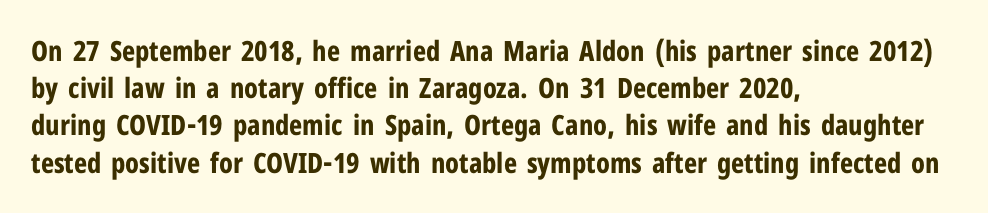
The image shows 28 px bold, condensed sans-serif type, upright; set left-aligned, normal line spacing (1.33x), normal letter spacing, not underlined; low stroke contrast and a medium x-height.
